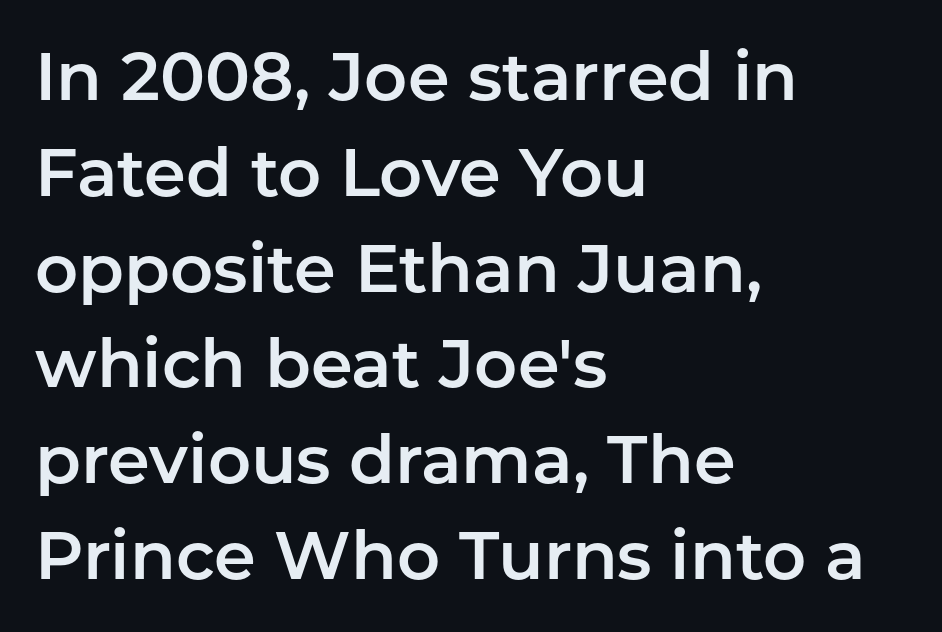
The image shows 67 px sans-serif type, upright; set left-aligned, normal line spacing (1.43x), normal letter spacing, not underlined; low stroke contrast and a medium x-height.
